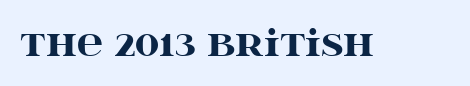
{"serif": "yes", "italic": "no", "bold": "yes", "weight": "heavy", "width": "wide", "stroke_contrast": "high", "x_height": "large", "monospaced": "no", "underline": "no", "letter_spacing": "normal", "letter_spacing_em": 0.0, "glyph_px": 36}
